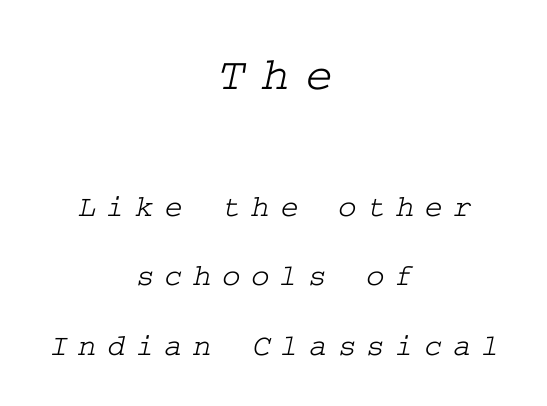
{"serif": "yes", "width": "wide", "stroke_contrast": "low", "x_height": "medium", "underline": "no", "align": "center", "line_spacing": "loose", "line_spacing_ratio": 2.24, "letter_spacing": "wide", "letter_spacing_em": 0.34, "larger_block": "first", "size_ratio": 1.52, "glyph_px": 47}
